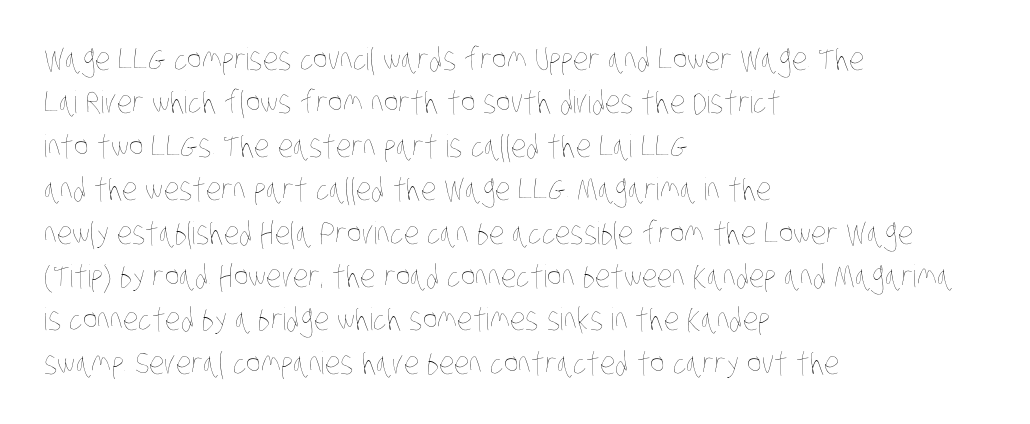
Q: Is the text bold? A: No.
Q: Is the text underlined? A: No.
Q: How is the paragraph aligned? A: Left-aligned.
Q: Is the spacing between letters normal or unusually wide? A: Normal.
Q: Is the spacing between lines tight, normal or loose? A: Normal.
Q: Width (condensed, normal, or wide)? A: Condensed.
Q: Stroke contrast? A: Low.
Q: x-height? A: Large.
Q: Monospaced? A: No.
